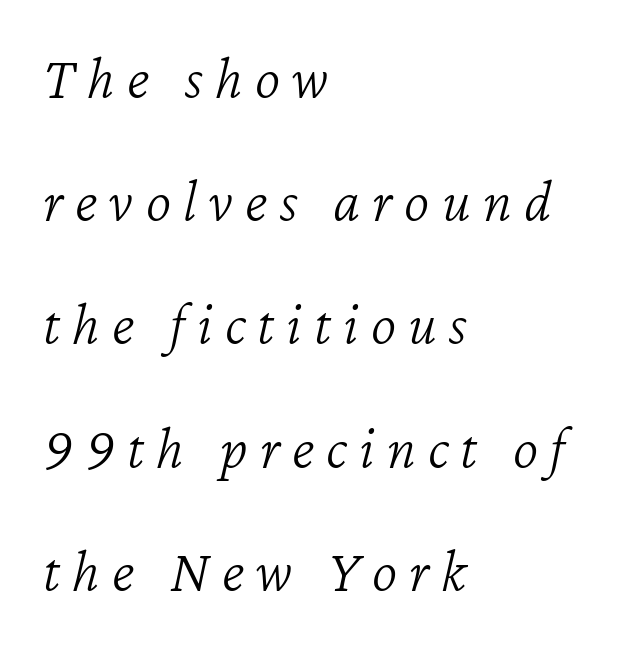
No chunkiness to these letters — they're not bold. The specimen reads as italic at a glance. Someone cranked the tracking dial way up on this one. Proportional: the letters do not fall into vertical columns.
